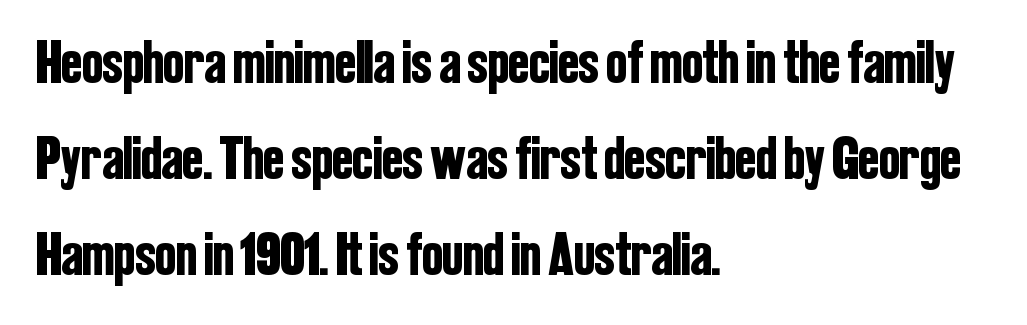
Q: Is the text italic (slanted)? A: No, it is upright.
Q: Is the typeface a serif or a sans-serif typeface? A: Sans-serif.
Q: Is the text underlined? A: No.
Q: How is the paragraph aligned? A: Left-aligned.
Q: Is the spacing between letters normal or unusually wide? A: Normal.
Q: Is the spacing between lines tight, normal or loose? A: Normal.
Q: Width (condensed, normal, or wide)? A: Condensed.
Q: Stroke contrast? A: Low.
Q: x-height? A: Medium.
Q: Monospaced? A: No.
